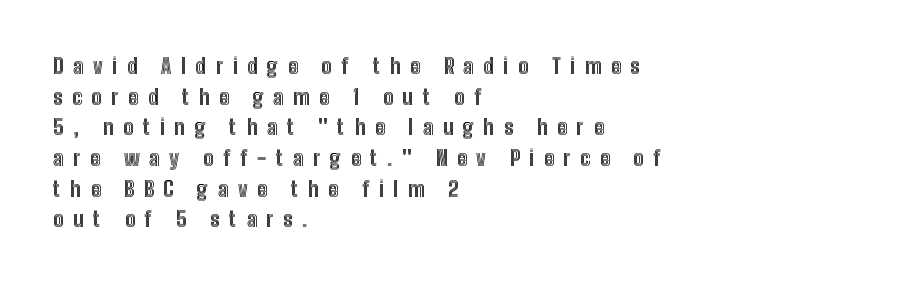
The letters stand straight up with perfectly vertical stems. The face used here is rendered with a markedly widened letterfit. Does the copy run flush right? No — it runs flush left. The space directly below the letters is spotless.
